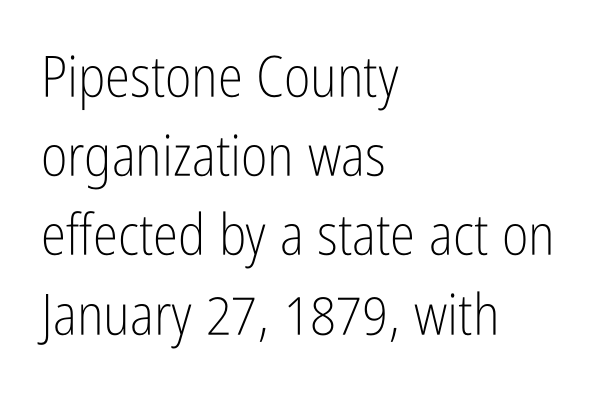
Here the designer chose a conventional face with non-uniform glyph widths. The type family on display is of the sans-serif kind. The characters are drawn with everyday or finer stroke widths. What stands out about the letter spacing? Nothing — it is the standard amount. In terms of leading, this rendering sits right in the middle. Characters remain perfectly vertical along every line.
